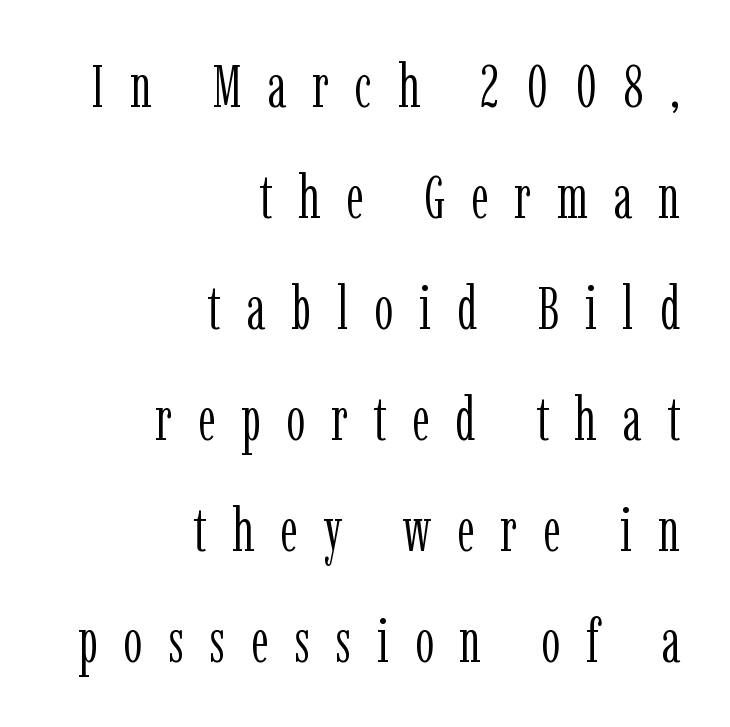
The image shows 60 px light, condensed serif type, upright; set right-aligned, line spacing 1.85x, unusually wide letter spacing (+0.43 em), not underlined; low stroke contrast and a medium x-height.
